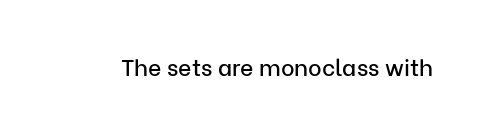
Q: Is the text italic (slanted)? A: No, it is upright.
Q: Is the text underlined? A: No.
Q: Is the spacing between letters normal or unusually wide? A: Normal.
